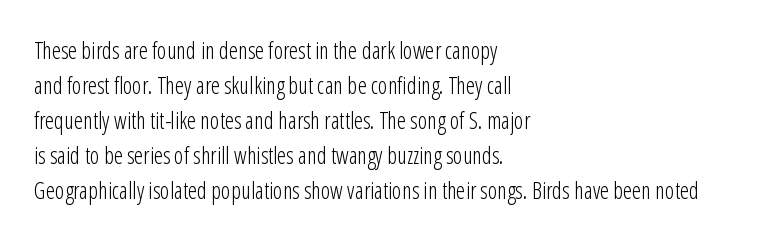
{"italic": "no", "bold": "no", "underline": "no", "align": "left", "line_spacing": "normal", "line_spacing_ratio": 1.52, "letter_spacing": "normal", "letter_spacing_em": 0.0, "glyph_px": 23}
